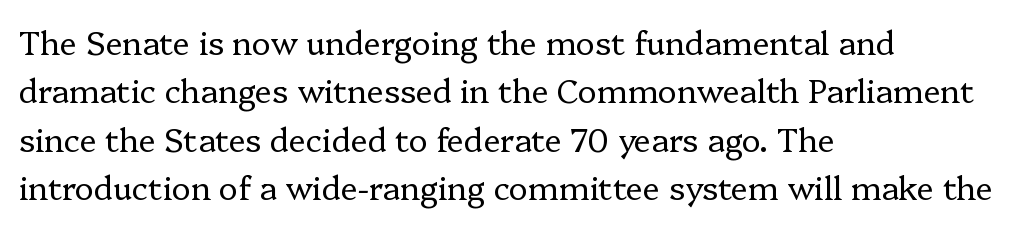
These lines are set flush left with a ragged right edge. How would I describe the line gaps? Plain and ordinary. Compared with a typical body face, this is equally light or lighter still. If you drew a line through each stem, it would be perfectly vertical. Look at the tracking — it's just the regular setting, nothing added. Decoration check: the copy has no underline.
